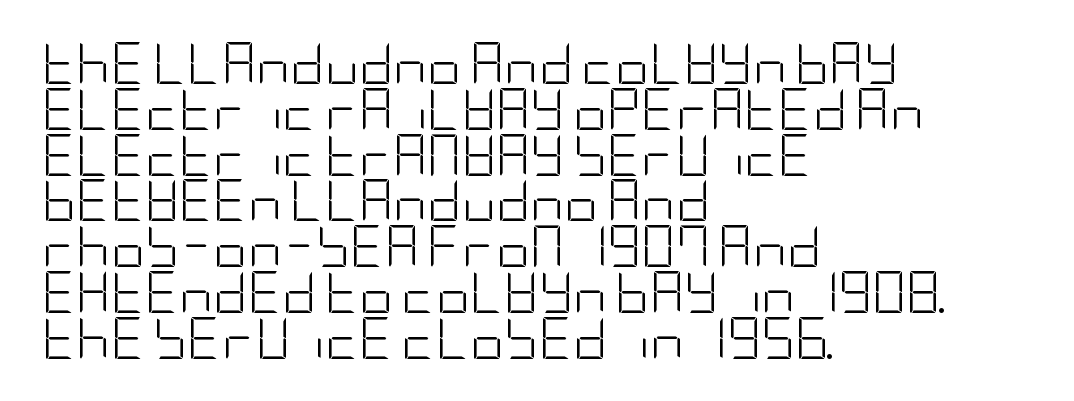
Q: Is the text bold? A: No.
Q: Is the text italic (slanted)? A: No, it is upright.
Q: Is the typeface a serif or a sans-serif typeface? A: Sans-serif.
Q: Is the text underlined? A: No.
Q: How is the paragraph aligned? A: Left-aligned.
Q: Is the spacing between letters normal or unusually wide? A: Normal.
Q: Is the spacing between lines tight, normal or loose? A: Tight.
Q: Width (condensed, normal, or wide)? A: Condensed.
Q: Stroke contrast? A: Low.
Q: x-height? A: Large.
